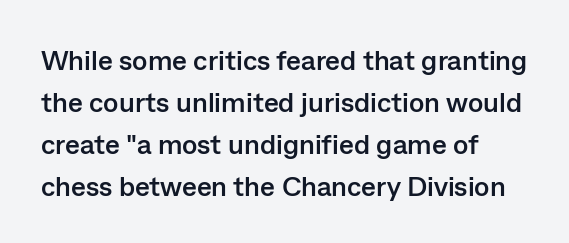
{"serif": "no", "italic": "no", "bold": "yes", "weight": "semibold", "width": "normal", "stroke_contrast": "low", "x_height": "medium", "monospaced": "no", "underline": "no", "align": "left", "line_spacing": "normal", "line_spacing_ratio": 1.5, "letter_spacing": "normal", "letter_spacing_em": 0.0, "glyph_px": 28}
